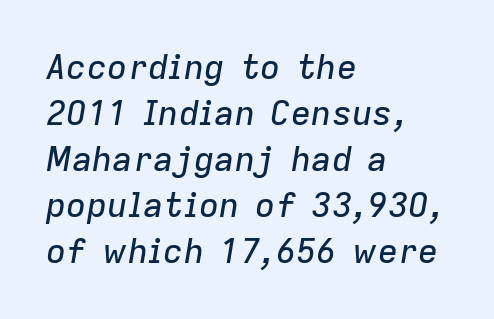
In terms of letterspacing, this is plain default setting. Line starts are locked; line ends wander. Does the leading feel generous? No, just average. Note the varied advance widths — an 'i' is clearly narrower than an 'm'. The face used here has a pronounced slope to its letters.
